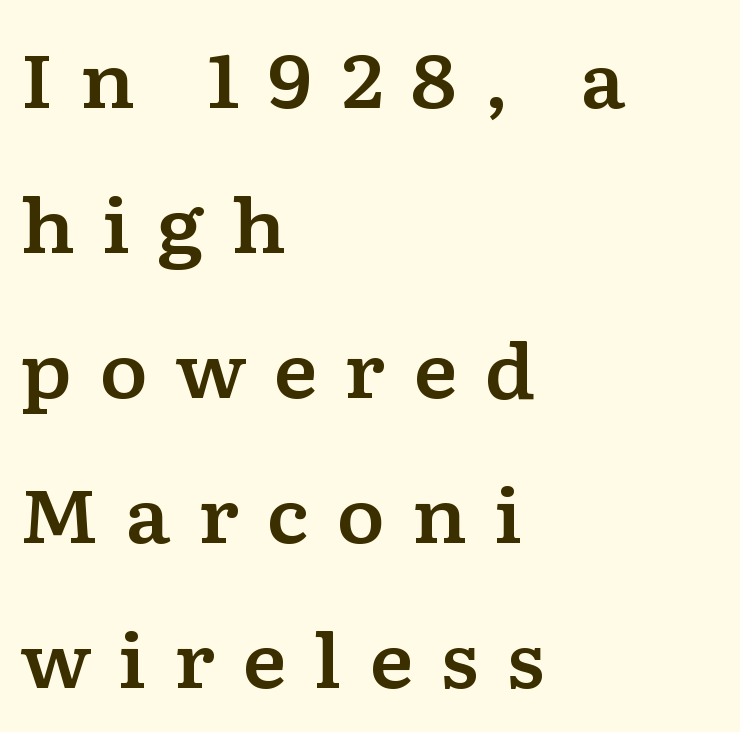
{"serif": "yes", "italic": "no", "width": "wide", "stroke_contrast": "low", "x_height": "medium", "monospaced": "no", "underline": "no", "align": "left", "line_spacing": "loose", "line_spacing_ratio": 1.96, "letter_spacing": "wide", "letter_spacing_em": 0.36, "glyph_px": 74}
